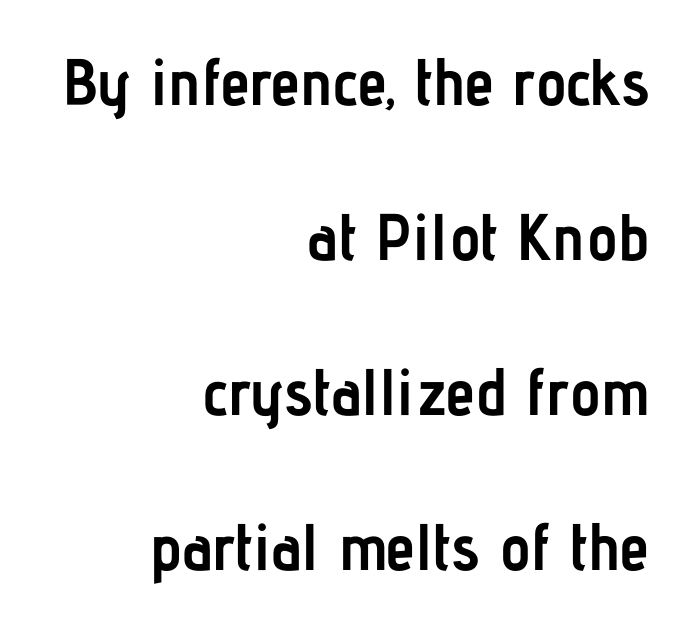
These lines are rendered in a variable-pitch font. How would I describe the line gaps? Wide and relaxed. The axis of the letterforms is exactly vertical. The typesetting leans heavy: a genuine bold. Check the space under the baseline: it is left empty. How are the letters spaced? Ordinarily, with no added tracking.
